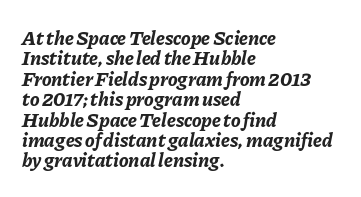
The image shows 20 px bold type, italic (leaning right); set left-aligned, tight line spacing (1.02x), normal letter spacing, not underlined.
